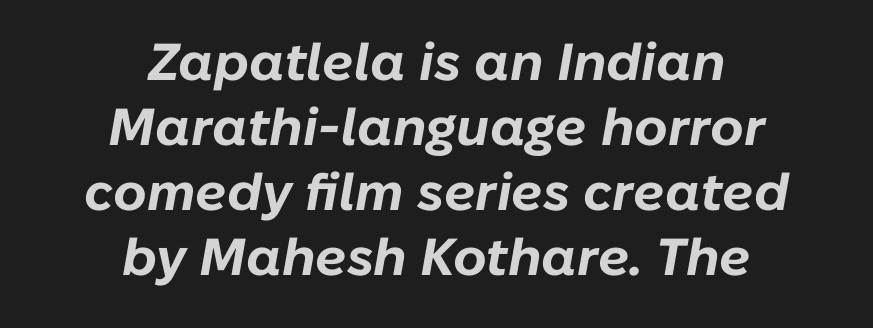
The strip under each line holds only bare page. Interline gaps are of average width in this sample. Summary of weight: heavy, a full bold. Proportional: the letters do not fall into vertical columns.
